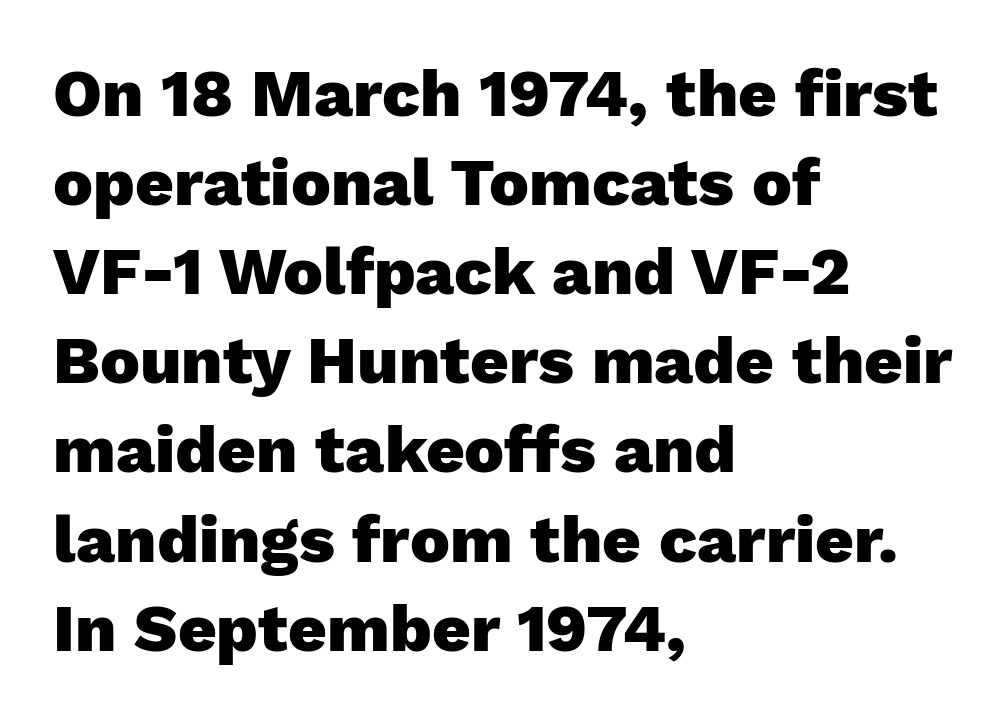
{"serif": "no", "italic": "no", "bold": "yes", "weight": "heavy", "width": "normal", "stroke_contrast": "low", "x_height": "medium", "monospaced": "no", "underline": "no", "align": "left", "line_spacing": "normal", "line_spacing_ratio": 1.33, "letter_spacing": "normal", "letter_spacing_em": 0.0, "glyph_px": 67}
